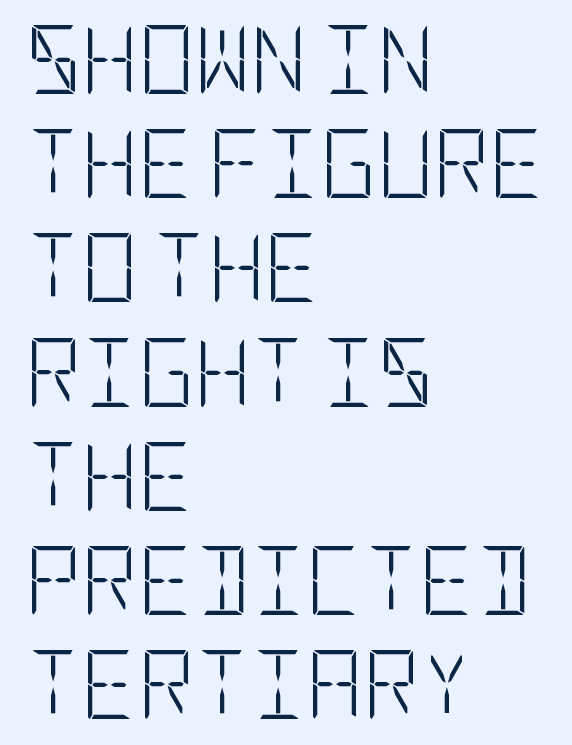
The image shows 69 px light, condensed sans-serif type, upright; set left-aligned, normal line spacing (1.51x), normal letter spacing, not underlined; low stroke contrast and a large x-height.
